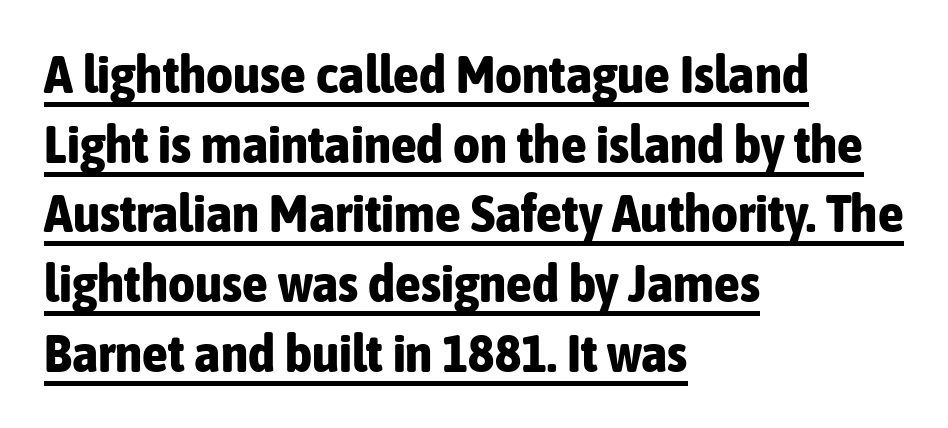
A baseline rule has been typeset under these characters. The letters advance in unequal steps, a hallmark of proportional type. What stands out about the letter spacing? Nothing — it is the standard amount. This is the regular roman posture of the typeface. The lines in this sample share a left origin and differ only in where they stop.
